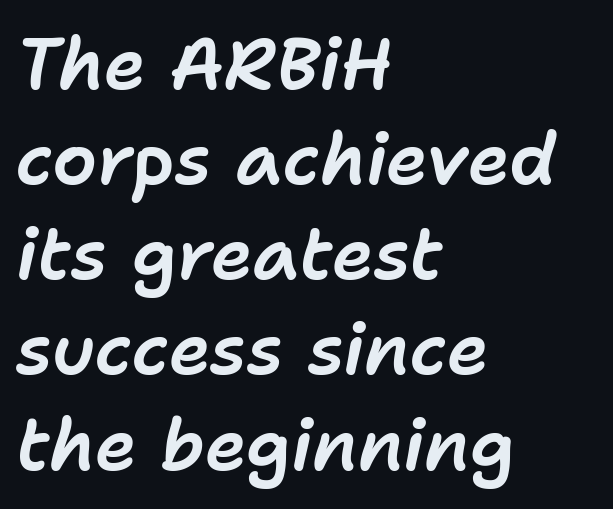
{"italic": "yes", "lean": "right", "slant_degrees": 11, "width": "normal", "stroke_contrast": "low", "x_height": "medium", "monospaced": "no", "underline": "no", "align": "left", "line_spacing": "normal", "line_spacing_ratio": 1.34, "letter_spacing": "normal", "letter_spacing_em": 0.0, "glyph_px": 71}
